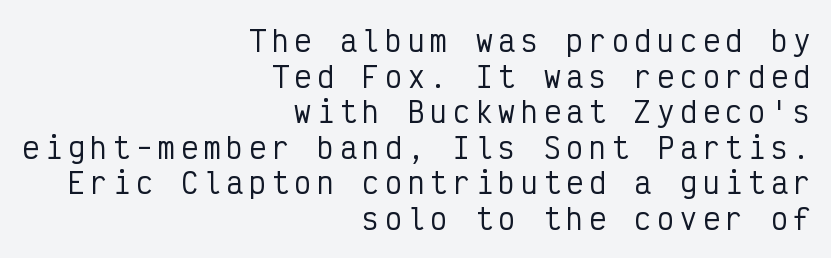
Q: Is the text italic (slanted)? A: No, it is upright.
Q: Is the typeface a serif or a sans-serif typeface? A: Sans-serif.
Q: Is the text underlined? A: No.
Q: How is the paragraph aligned? A: Right-aligned.
Q: Is the spacing between letters normal or unusually wide? A: Unusually wide.
Q: Is the spacing between lines tight, normal or loose? A: Normal.
Q: Width (condensed, normal, or wide)? A: Condensed.
Q: Stroke contrast? A: Low.
Q: x-height? A: Medium.
Q: Monospaced? A: Yes.
